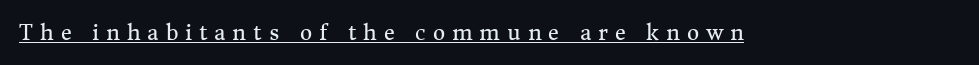
Is there an underline? Yes — a line sits under the letters. Is the stroke heavy? The answer is a plain regular-or-lighter. In terms of letterspacing, this is a distinctly airy, spread setting. The letters stand straight up with perfectly vertical stems.
